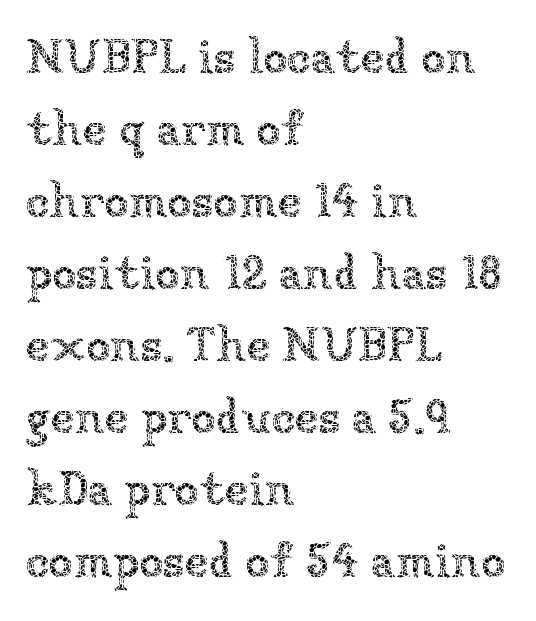
Tall strokes in this sample are plumb rather than angled. The passage shown is typed in a proportional face where columns would drift. Interline gaps are of average width in this sample. Nobody touched the tracking dial on this one.
